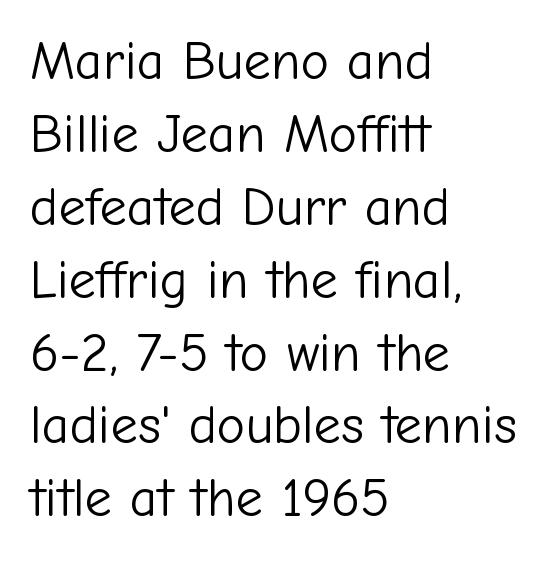
The image shows 54 px light sans-serif type, upright; set left-aligned, normal line spacing (1.35x), normal letter spacing, not underlined; low stroke contrast and a medium x-height.
